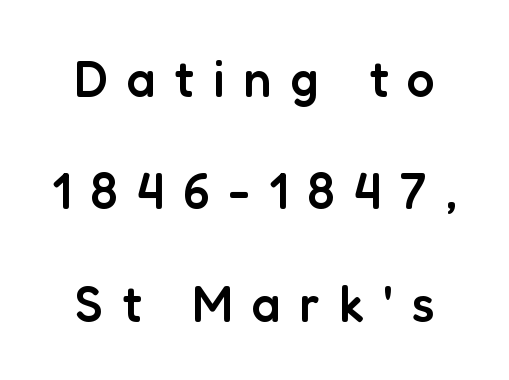
Q: Is the text bold? A: Semi-bold.
Q: Is the text italic (slanted)? A: No, it is upright.
Q: Is the typeface a serif or a sans-serif typeface? A: Sans-serif.
Q: Is the text underlined? A: No.
Q: Is the spacing between letters normal or unusually wide? A: Unusually wide.
Q: Is the spacing between lines tight, normal or loose? A: Loose.
Q: Width (condensed, normal, or wide)? A: Normal.
Q: Stroke contrast? A: Low.
Q: x-height? A: Medium.
Q: Monospaced? A: No.
